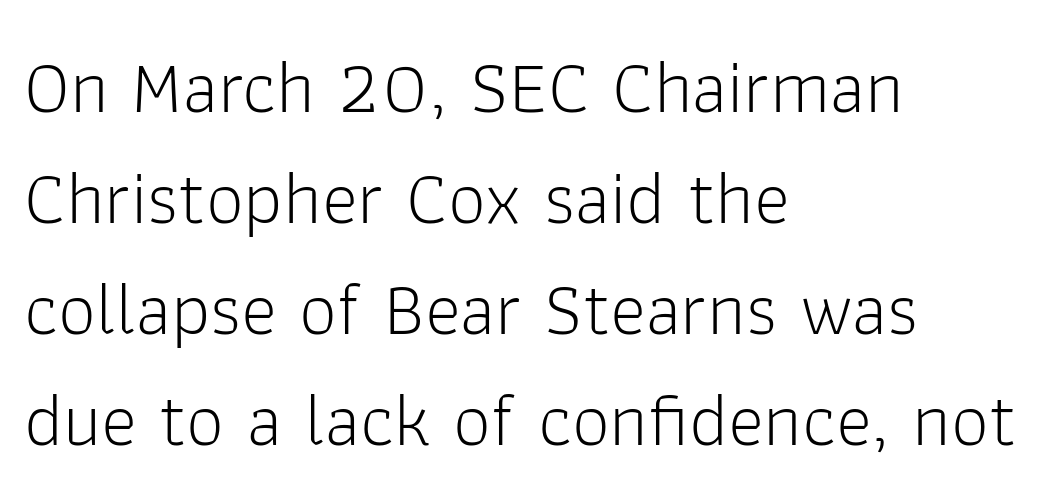
The image shows 76 px light sans-serif type, upright; set left-aligned, normal line spacing (1.46x), normal letter spacing, not underlined; low stroke contrast and a medium x-height.
